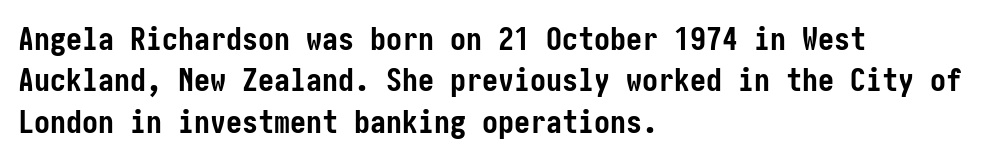
Designer's note — italics off, roman on. Students, observe: this is what conventionally led text looks like. Descenders are the only things crossing below the line. Look at the stroke-to-counter ratio: heavy, a bold.
